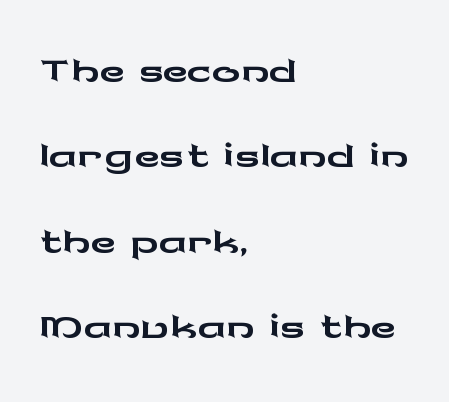
Q: Is the text italic (slanted)? A: No, it is upright.
Q: Is the typeface a serif or a sans-serif typeface? A: Sans-serif.
Q: Is the text underlined? A: No.
Q: How is the paragraph aligned? A: Left-aligned.
Q: Is the spacing between letters normal or unusually wide? A: Normal.
Q: Width (condensed, normal, or wide)? A: Wide.
Q: Stroke contrast? A: Low.
Q: x-height? A: Medium.
Q: Monospaced? A: No.
